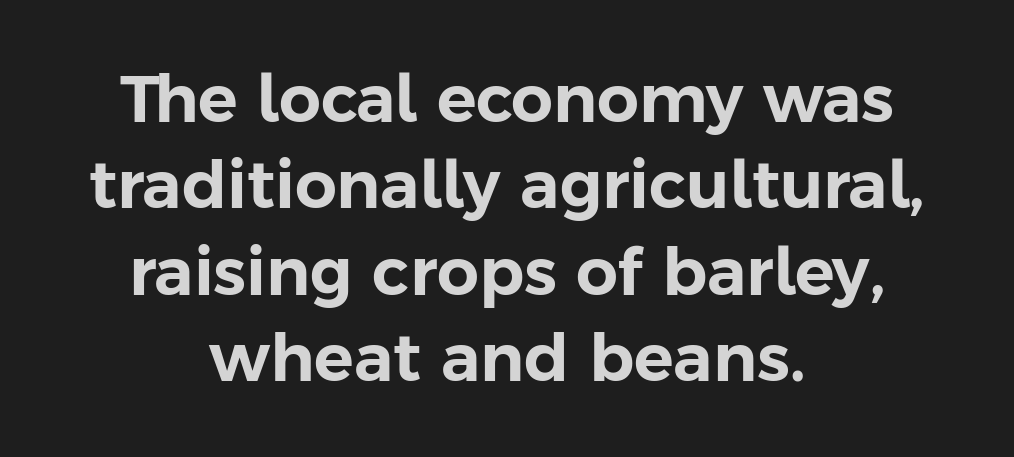
Descender tails drop into unmarked territory. The gaps between neighbouring characters are ordinary and unremarkable. Looks like regular typesetting: each glyph gets only the width it needs. Interline gaps are of average width in this sample. I'd call this a sans setting — the letters go barefoot. Alignment: centered.
